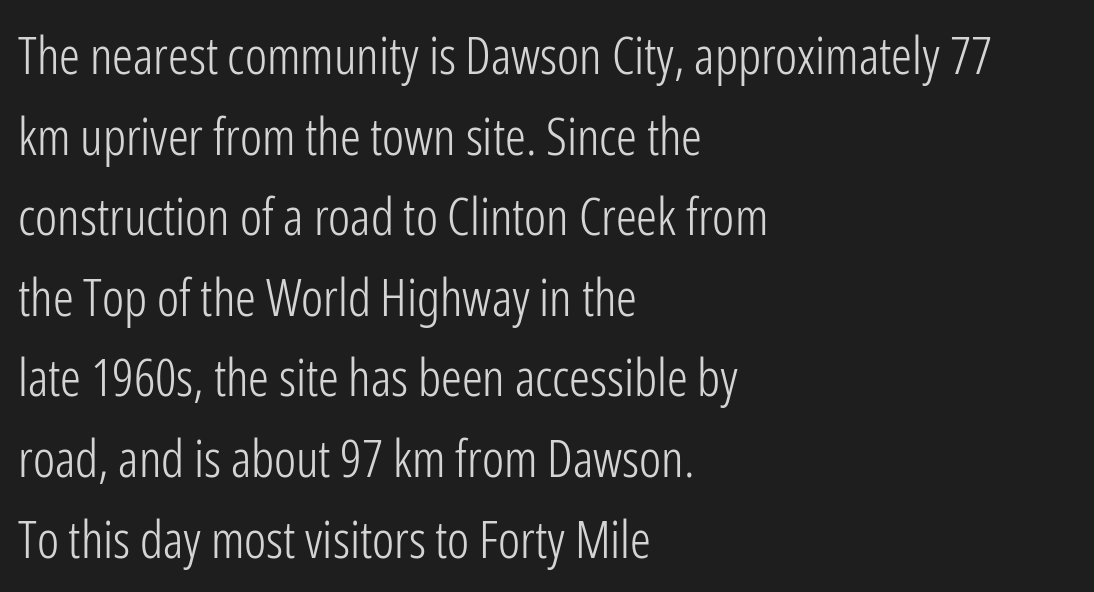
{"serif": "no", "italic": "no", "bold": "no", "weight": "light", "width": "condensed", "stroke_contrast": "low", "x_height": "medium", "monospaced": "no", "underline": "no", "align": "left", "line_spacing": "normal", "line_spacing_ratio": 1.55, "letter_spacing": "normal", "letter_spacing_em": 0.0, "glyph_px": 52}
